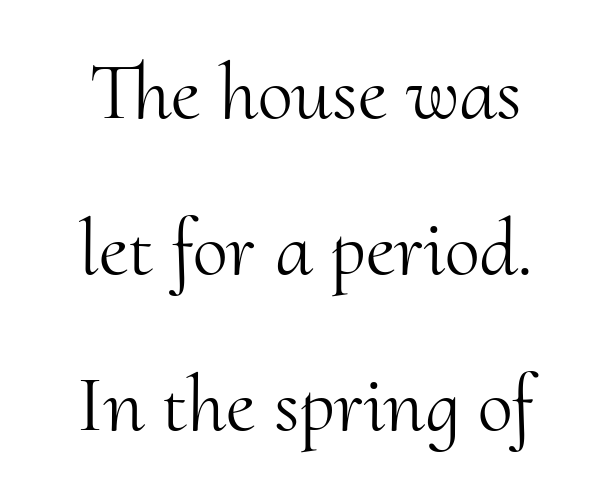
The image shows 80 px light serif type, upright; set loose line spacing (1.95x), normal letter spacing, not underlined; medium stroke contrast and a small x-height.
